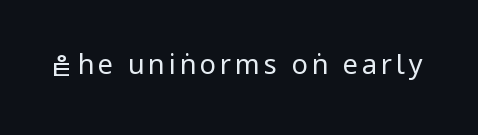
{"italic": "no", "bold": "no", "underline": "no", "glyph_px": 27}
